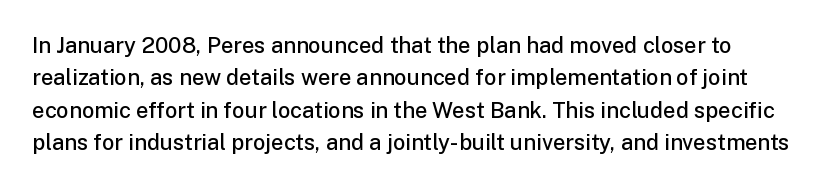
Quick note: interline space is typical. Its strokes are somewhat broadened, the hallmark of semibold type. Each row of text sits above clean, open space. A typesetter would call this zero additional tracking. A typesetter would mark this as roman, not italic.
